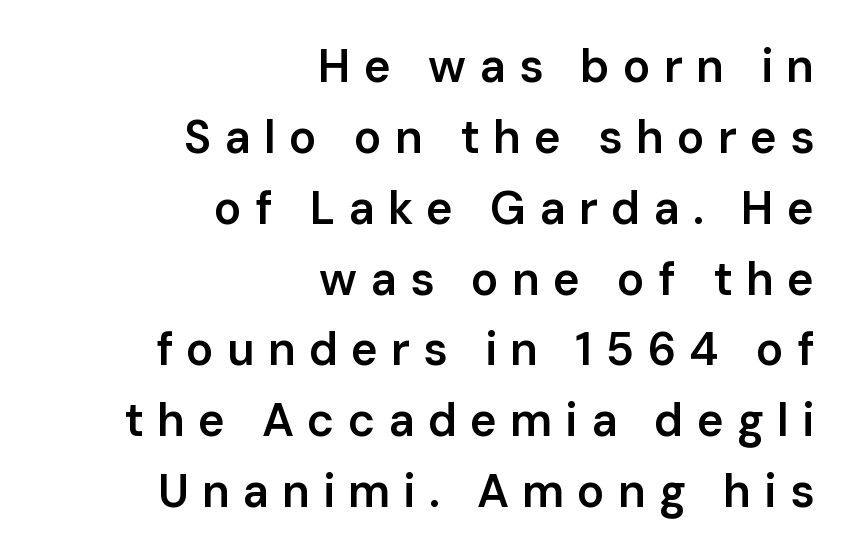
{"serif": "no", "italic": "no", "bold": "semi", "weight": "semibold", "width": "normal", "stroke_contrast": "low", "x_height": "medium", "monospaced": "no", "underline": "no", "align": "right", "line_spacing": "normal", "line_spacing_ratio": 1.54, "letter_spacing": "wide", "letter_spacing_em": 0.28, "glyph_px": 46}
